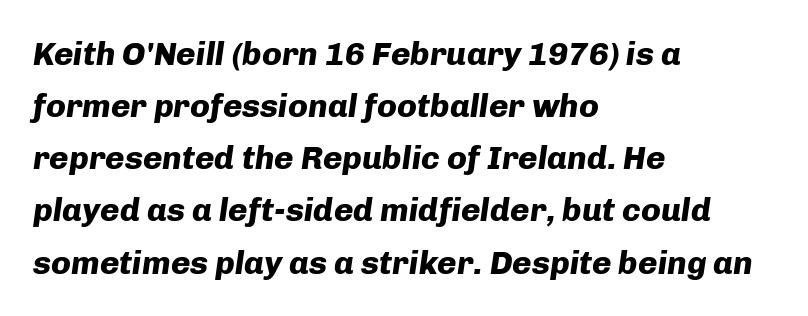
Q: Is the text bold? A: Yes.
Q: Is the text italic (slanted)? A: Yes, it leans right by about 8 degrees.
Q: Is the text underlined? A: No.
Q: How is the paragraph aligned? A: Left-aligned.
Q: Is the spacing between letters normal or unusually wide? A: Normal.
Q: Is the spacing between lines tight, normal or loose? A: Normal.
Q: Width (condensed, normal, or wide)? A: Normal.
Q: Stroke contrast? A: Low.
Q: x-height? A: Medium.
Q: Monospaced? A: No.
